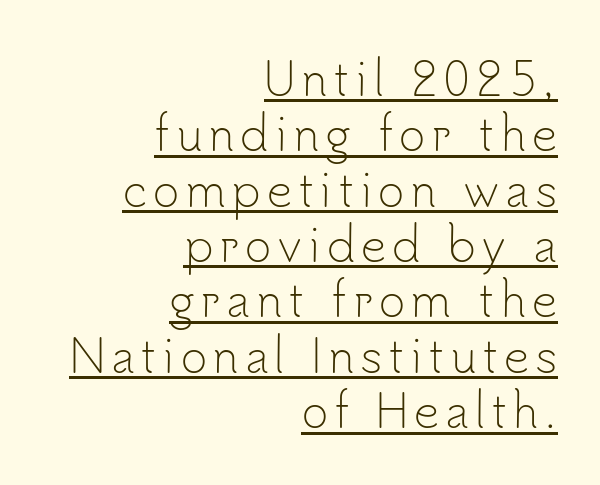
A baseline rule has been typeset under these characters. Quick note: not italic, upright. Nothing heavy about these letters — not bold at all. The passage is arranged like a letterhead date or caption credit — flush right. Grotesque or geometric, the face here clearly has no serifs.
